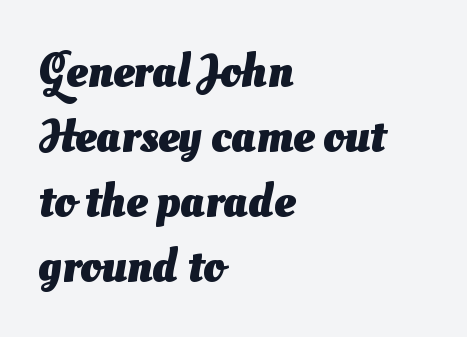
Q: Is the text bold? A: Yes.
Q: Is the typeface a serif or a sans-serif typeface? A: Sans-serif.
Q: Is the text underlined? A: No.
Q: How is the paragraph aligned? A: Left-aligned.
Q: Is the spacing between letters normal or unusually wide? A: Normal.
Q: Is the spacing between lines tight, normal or loose? A: Normal.
Q: Width (condensed, normal, or wide)? A: Normal.
Q: Stroke contrast? A: Medium.
Q: x-height? A: Small.
Q: Monospaced? A: No.
